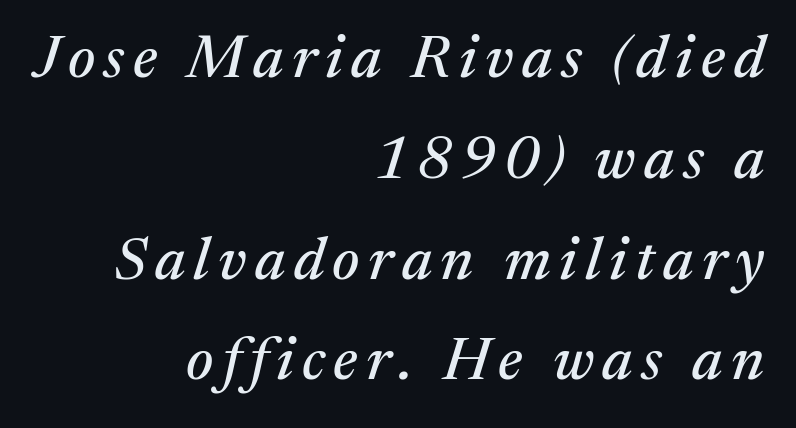
{"serif": "yes", "italic": "yes", "lean": "right", "slant_degrees": 17, "width": "normal", "stroke_contrast": "medium", "x_height": "medium", "monospaced": "no", "underline": "no", "align": "right", "line_spacing": "normal", "line_spacing_ratio": 1.68, "glyph_px": 60}
